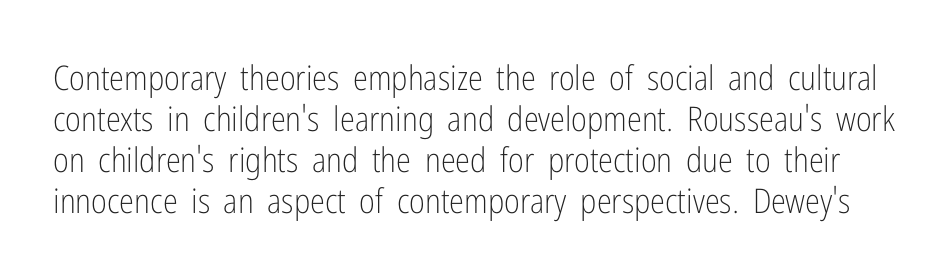
The typography opts for an upright posture over an oblique one. These lines are rendered in a variable-pitch font. Check under the words: just untouched page. No chunkiness to these letters — they're not bold. This rendering employs a face without finishing strokes, i.e., a sans-serif. No extra tracking has been applied to these lines.
